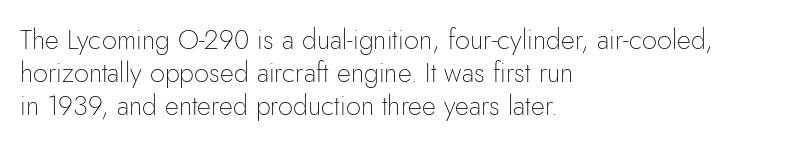
The image shows 27 px text type, upright; set left-aligned, line spacing 1.22x, normal letter spacing, not underlined.
